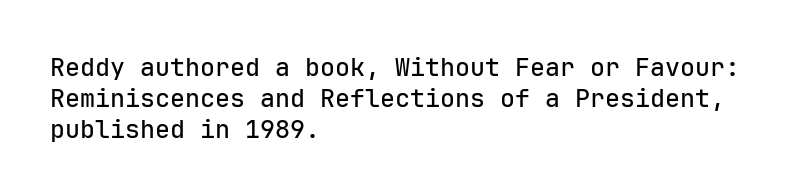
Clear beneath every line of the passage. Is the block centered? No — it sits flush against the left margin. Observe the ordinary spacing: letters are neighbours, not strangers. The letters stand upright; this is a roman face.
